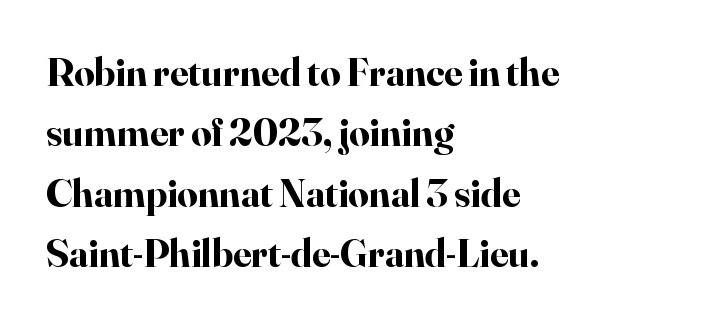
This sample keeps an unexceptional amount of space between lines. Nothing unusual about the tracking: characters are spaced as the font intends. Think of a printed novel: that variable character pitch is what you see here. Every character sits straight up, as roman type does. Regarding serifs, this sample has them. A clean baseline with only descenders dipping below it.
